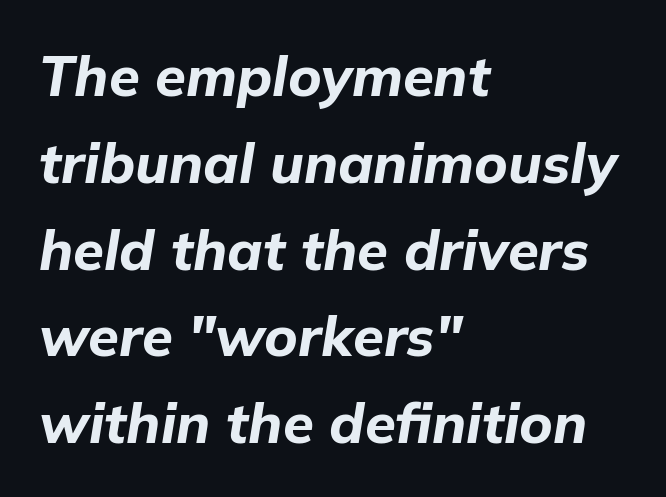
Q: Is the text bold? A: Yes.
Q: Is the text italic (slanted)? A: Yes, it leans right by about 9 degrees.
Q: Is the text underlined? A: No.
Q: How is the paragraph aligned? A: Left-aligned.
Q: Is the spacing between letters normal or unusually wide? A: Normal.
Q: Is the spacing between lines tight, normal or loose? A: Normal.
Q: Width (condensed, normal, or wide)? A: Normal.
Q: Stroke contrast? A: Low.
Q: x-height? A: Medium.
Q: Monospaced? A: No.
